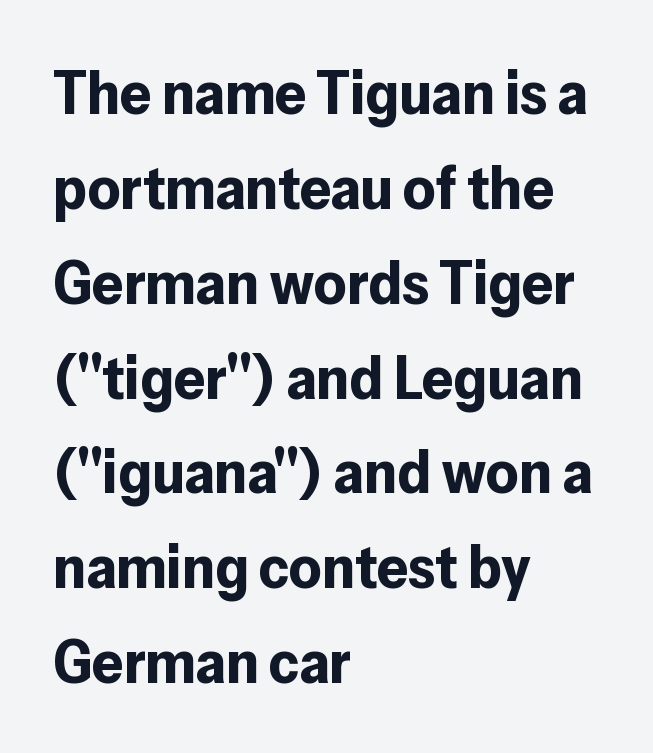
The image shows 62 px bold sans-serif type, upright; set left-aligned, normal line spacing (1.53x), normal letter spacing, not underlined; low stroke contrast and a medium x-height.
